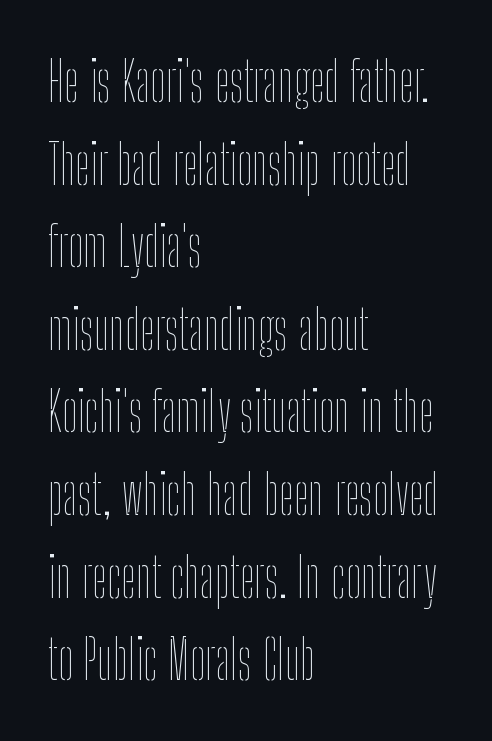
The text block is weighted toward the left margin, trailing off unevenly rightward. Posture: straight, roman, zero tilt. Is this a fixed-width face? No — the glyphs have proportional, varying widths. Words appear dense and cohesive because spacing is normal. Plain, unruled lines of type.
